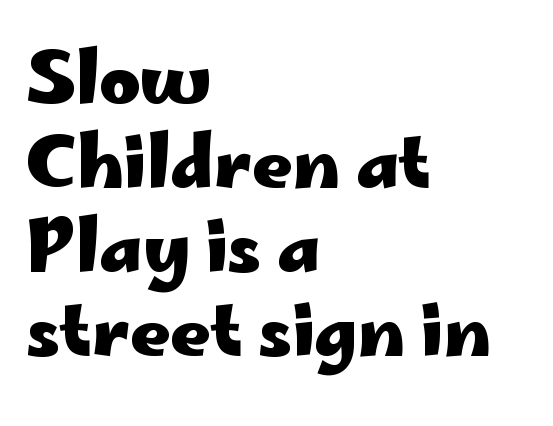
The specimen omits any rule beneath the text block's lines. The passage shown has conventional tracking throughout. Typesetter's note: full bold, strokes at maximum text heaviness. Does the copy run flush right? No — it runs flush left. The letters stand straight up with perfectly vertical stems. Examine the stroke ends and you'll find no serifs.
